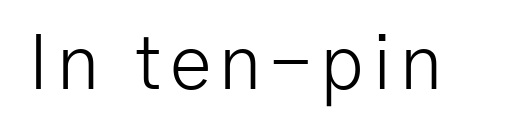
The image shows 76 px light sans-serif type, upright; set not underlined; low stroke contrast and a medium x-height.
